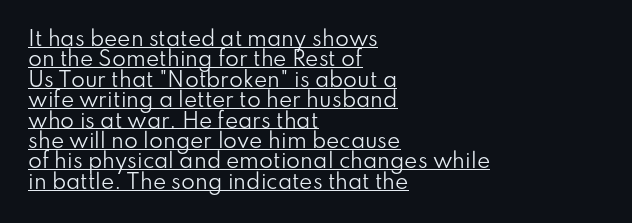
{"italic": "no", "bold": "no", "underline": "yes", "align": "left", "line_spacing": "tight", "line_spacing_ratio": 1.02, "letter_spacing": "normal", "letter_spacing_em": 0.0, "glyph_px": 20}
